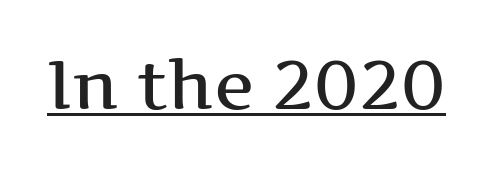
Varying glyph widths throughout — classic text-font behaviour. The tracking reads as untouched default to a designer's eye. Characters remain perfectly vertical along every line. Letterform terminals end in serifs throughout the passage. Honestly, the underline is the first thing you notice here.
